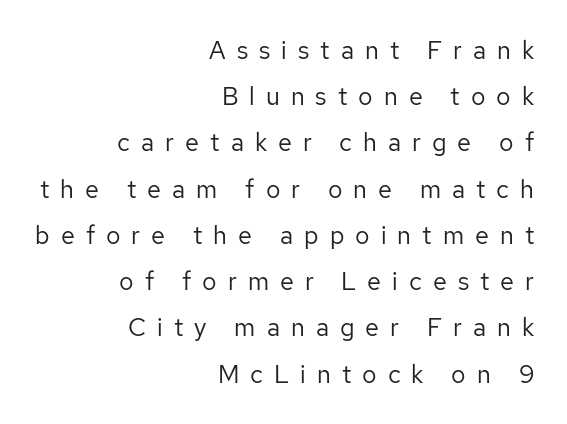
{"italic": "no", "bold": "no", "underline": "no", "align": "right", "line_spacing_ratio": 1.85, "letter_spacing": "wide", "letter_spacing_em": 0.44, "glyph_px": 25}
